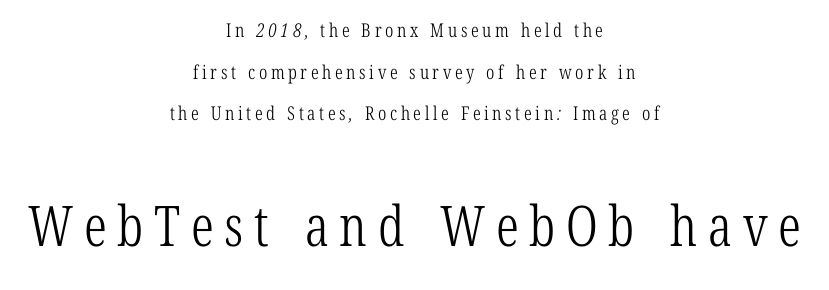
Descenders are the only things crossing below the line. Summary of weight: not heavy and not bold. What's the leading like? Stretched, with rows far apart. Check where the strokes stop: tiny serifs finish them off. The letters advance in unequal steps, a hallmark of proportional type.
